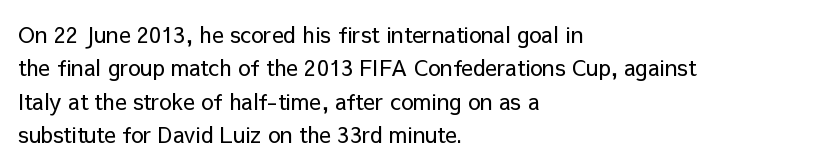
{"italic": "no", "bold": "no", "underline": "no", "align": "left", "line_spacing": "normal", "line_spacing_ratio": 1.52, "letter_spacing": "normal", "letter_spacing_em": 0.0, "glyph_px": 22}
